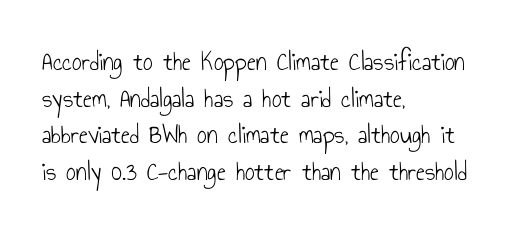
Reading down the block, your eye returns to a fixed left position each line. Do the letters lean? They stand straight. The strip under each line holds only bare page. Bold? No — there's no thickening of the strokes. Line spacing here is normal. Glyph-to-glyph distance matches everyday printed text.
